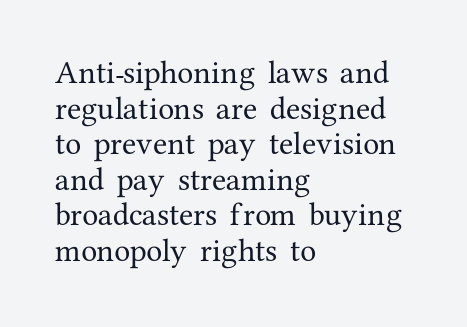
{"italic": "no", "underline": "no", "align": "left", "line_spacing": "normal", "line_spacing_ratio": 1.37, "letter_spacing": "normal", "letter_spacing_em": 0.0, "glyph_px": 26}
